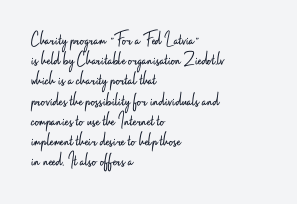
The image shows 20 px text type; set left-aligned, tight line spacing (1.01x), normal letter spacing, not underlined.
